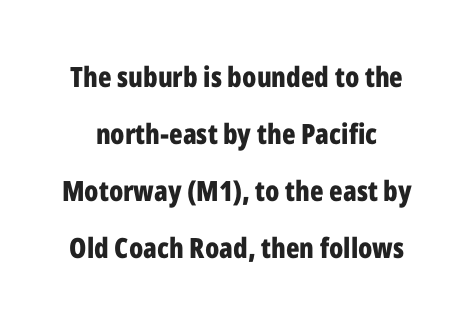
Does the leading feel generous? Absolutely, it's lavish. This rendering leaves character spacing at its baseline value. The lettering holds an erect, upright posture throughout. Check under the words: just untouched page. Is this a sans? Yes — the strokes have no serifs. These lines are rendered in a variable-pitch font.
